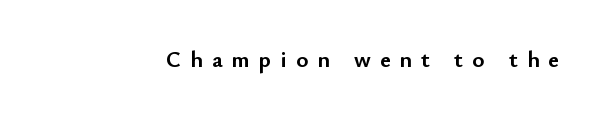
{"italic": "no", "bold": "yes", "underline": "no", "letter_spacing": "wide", "letter_spacing_em": 0.4, "glyph_px": 23}
